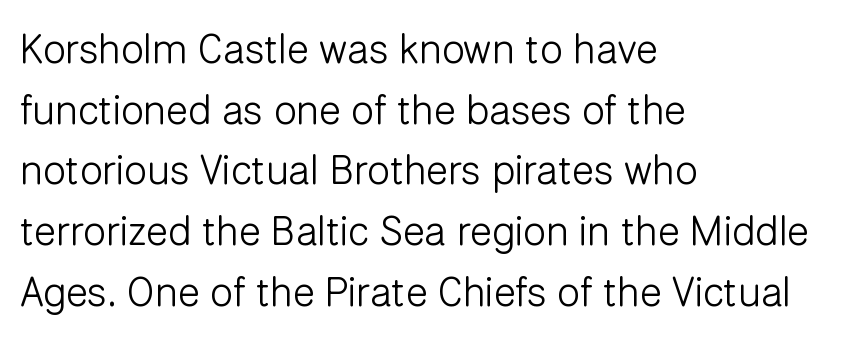
Horizontal alignment here is leftward, the default for most running prose. The font family rendered here belongs to the sans-serif group. Each new line begins a customary step beneath the previous one. Compared with typical body copy, the letter spacing here is the same. Type without underlining.
